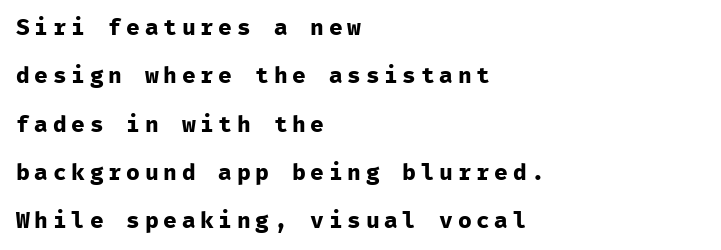
{"italic": "no", "bold": "yes", "underline": "no", "align": "left", "line_spacing": "loose", "line_spacing_ratio": 2.1, "letter_spacing": "wide", "letter_spacing_em": 0.2, "glyph_px": 23}
